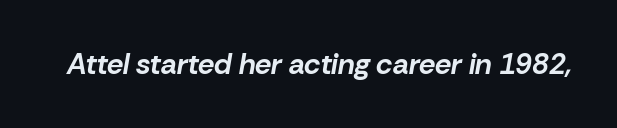
Q: Is the text bold? A: Yes.
Q: Is the text italic (slanted)? A: Yes, it leans right by about 10 degrees.
Q: Is the text underlined? A: No.
Q: Is the spacing between letters normal or unusually wide? A: Normal.
Q: Width (condensed, normal, or wide)? A: Normal.
Q: Stroke contrast? A: Low.
Q: x-height? A: Medium.
Q: Monospaced? A: No.
